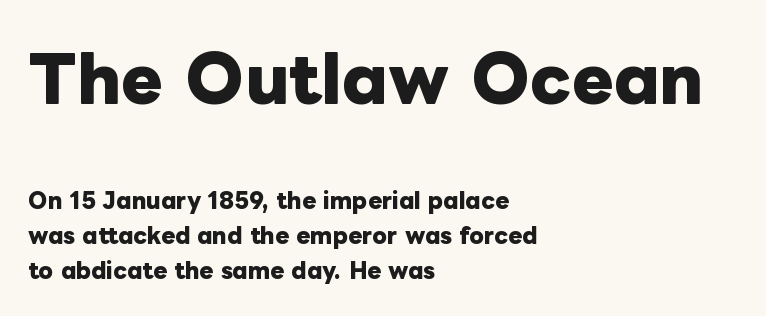
{"italic": "no", "bold": "yes", "weight": "heavy", "width": "normal", "stroke_contrast": "low", "x_height": "medium", "monospaced": "no", "underline": "no", "align": "left", "line_spacing": "normal", "line_spacing_ratio": 1.66, "letter_spacing": "normal", "letter_spacing_em": 0.0, "larger_block": "first", "size_ratio": 3.0, "glyph_px": 63}
